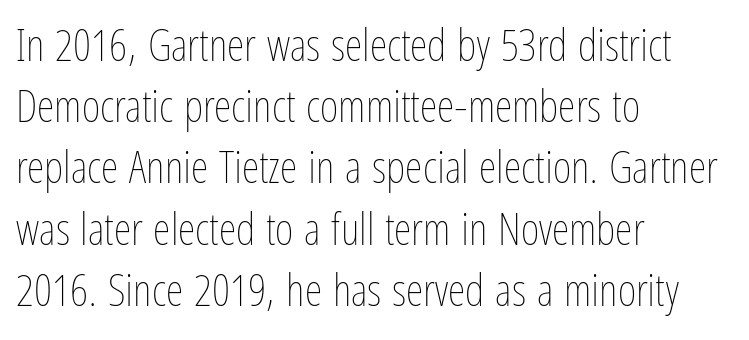
The image shows 45 px thin, condensed type, upright; set left-aligned, normal line spacing (1.36x), normal letter spacing, not underlined; low stroke contrast and a medium x-height.
